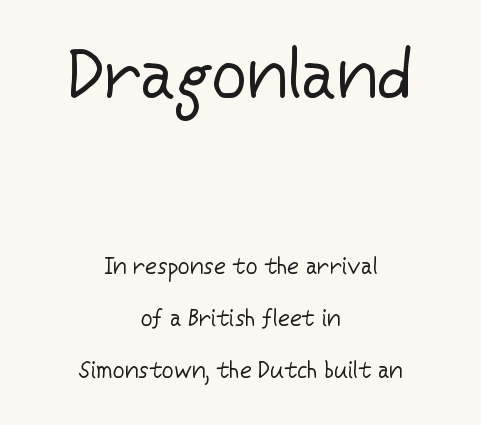
{"serif": "no", "italic": "no", "bold": "no", "weight": "regular", "width": "normal", "stroke_contrast": "low", "x_height": "medium", "monospaced": "no", "underline": "no", "align": "center", "line_spacing": "loose", "line_spacing_ratio": 2.25, "letter_spacing": "normal", "letter_spacing_em": 0.0, "larger_block": "first", "size_ratio": 3.04, "glyph_px": 70}
